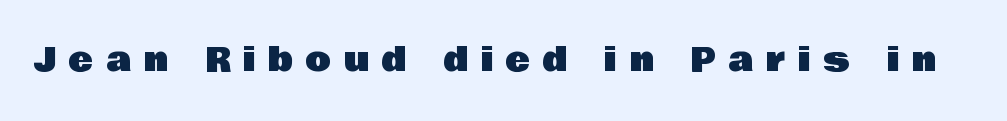
Q: Is the text italic (slanted)? A: No, it is upright.
Q: Is the typeface a serif or a sans-serif typeface? A: Sans-serif.
Q: Is the text underlined? A: No.
Q: Is the spacing between letters normal or unusually wide? A: Unusually wide.
Q: Width (condensed, normal, or wide)? A: Normal.
Q: Stroke contrast? A: Low.
Q: x-height? A: Large.
Q: Monospaced? A: No.
